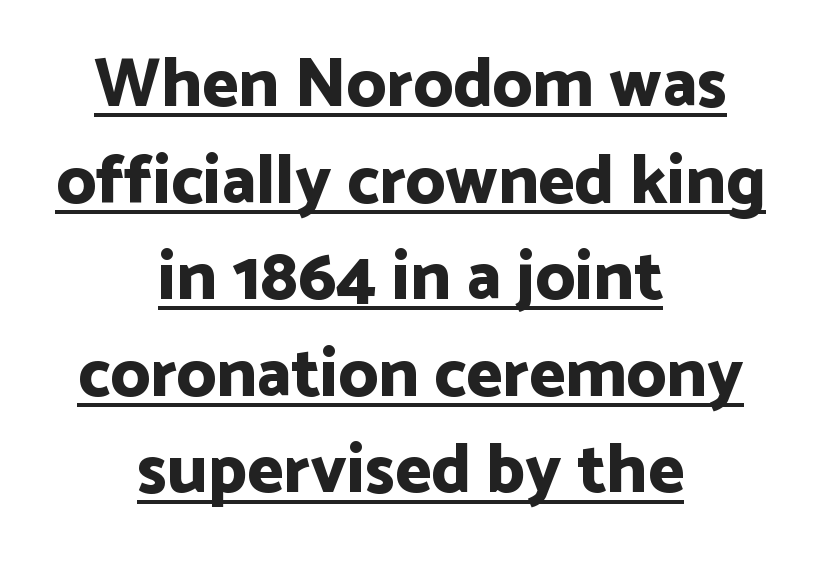
Q: Is the text bold? A: Yes.
Q: Is the text italic (slanted)? A: No, it is upright.
Q: Is the typeface a serif or a sans-serif typeface? A: Sans-serif.
Q: Is the text underlined? A: Yes.
Q: How is the paragraph aligned? A: Centered.
Q: Is the spacing between letters normal or unusually wide? A: Normal.
Q: Is the spacing between lines tight, normal or loose? A: Normal.
Q: Width (condensed, normal, or wide)? A: Normal.
Q: Stroke contrast? A: Low.
Q: x-height? A: Medium.
Q: Monospaced? A: No.
